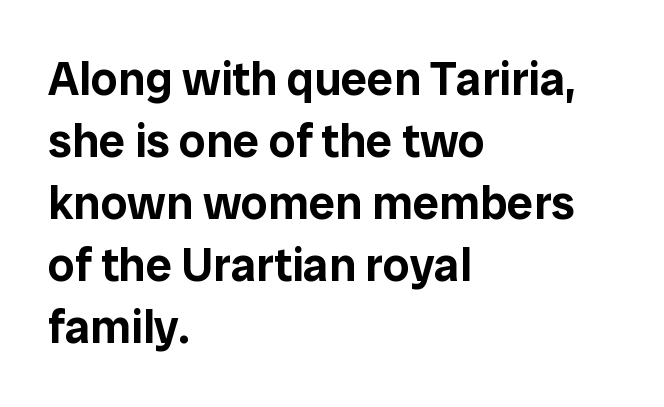
Q: Is the text italic (slanted)? A: No, it is upright.
Q: Is the typeface a serif or a sans-serif typeface? A: Sans-serif.
Q: Is the text underlined? A: No.
Q: How is the paragraph aligned? A: Left-aligned.
Q: Is the spacing between letters normal or unusually wide? A: Normal.
Q: Is the spacing between lines tight, normal or loose? A: Normal.
Q: Width (condensed, normal, or wide)? A: Normal.
Q: Stroke contrast? A: Low.
Q: x-height? A: Medium.
Q: Monospaced? A: No.
